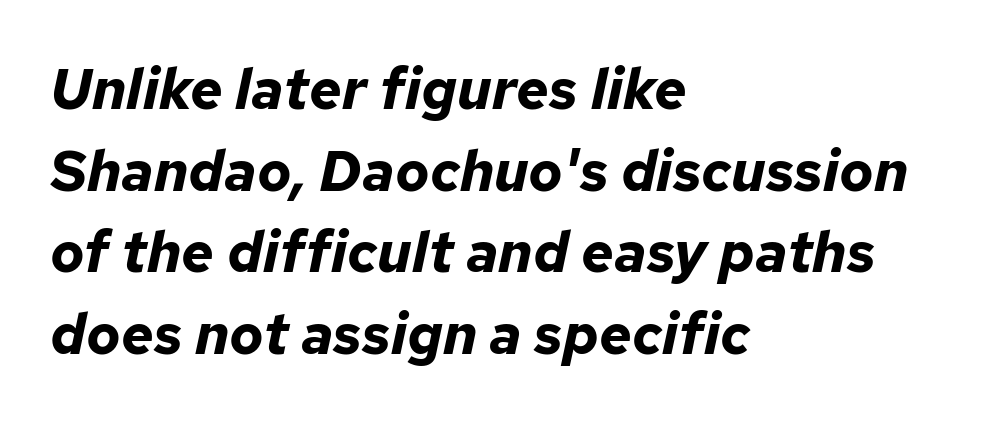
Q: Is the text bold? A: Yes.
Q: Is the text italic (slanted)? A: Yes, it leans right by about 12 degrees.
Q: Is the text underlined? A: No.
Q: How is the paragraph aligned? A: Left-aligned.
Q: Is the spacing between letters normal or unusually wide? A: Normal.
Q: Is the spacing between lines tight, normal or loose? A: Normal.
Q: Width (condensed, normal, or wide)? A: Normal.
Q: Stroke contrast? A: Low.
Q: x-height? A: Medium.
Q: Monospaced? A: No.
